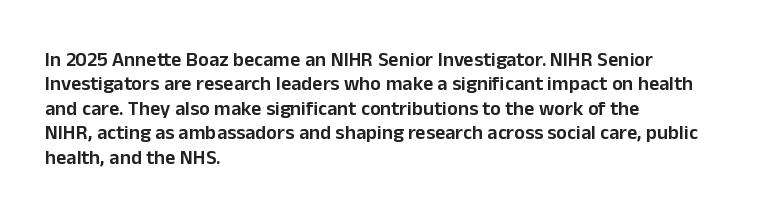
{"italic": "no", "bold": "semi", "underline": "no", "align": "left", "line_spacing_ratio": 1.22, "letter_spacing": "normal", "letter_spacing_em": 0.0, "glyph_px": 20}
